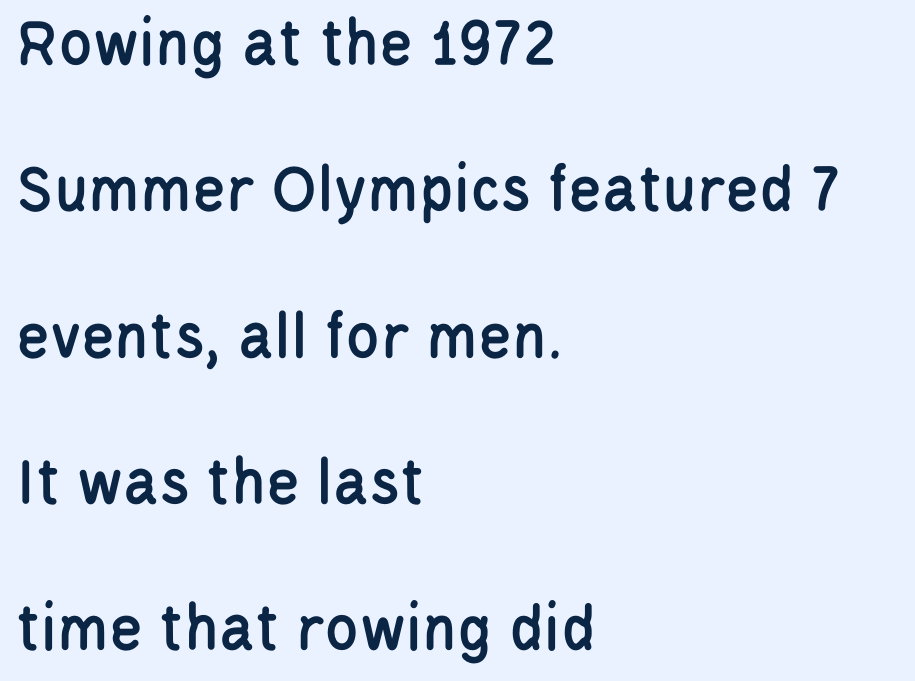
Q: Is the text italic (slanted)? A: No, it is upright.
Q: Is the typeface a serif or a sans-serif typeface? A: Sans-serif.
Q: Is the text underlined? A: No.
Q: How is the paragraph aligned? A: Left-aligned.
Q: Is the spacing between letters normal or unusually wide? A: Normal.
Q: Is the spacing between lines tight, normal or loose? A: Loose.
Q: Width (condensed, normal, or wide)? A: Condensed.
Q: Stroke contrast? A: Low.
Q: x-height? A: Large.
Q: Monospaced? A: No.
